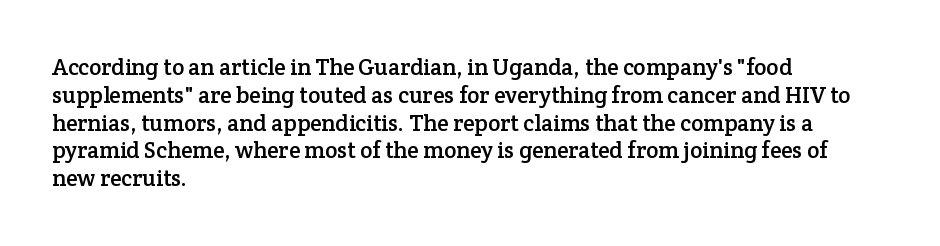
Q: Is the text italic (slanted)? A: No, it is upright.
Q: Is the text underlined? A: No.
Q: How is the paragraph aligned? A: Left-aligned.
Q: Is the spacing between letters normal or unusually wide? A: Normal.
